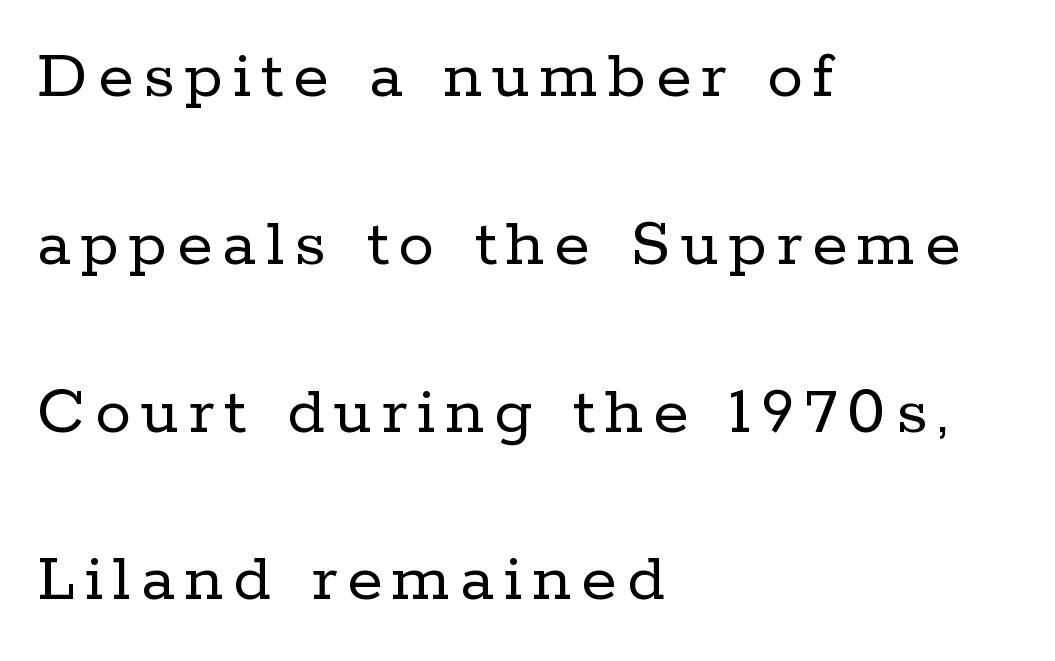
{"serif": "yes", "italic": "no", "bold": "no", "weight": "regular", "width": "normal", "stroke_contrast": "low", "x_height": "medium", "monospaced": "no", "underline": "no", "align": "left", "line_spacing": "loose", "line_spacing_ratio": 2.33, "glyph_px": 72}
